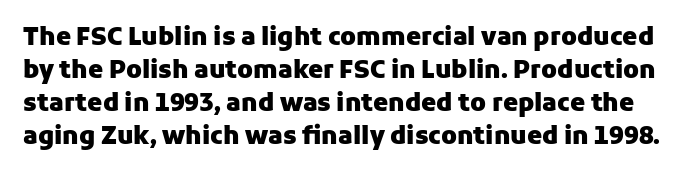
Designer's note — italics off, roman on. Quick note: interline space is typical. Heavy-handed strokes throughout: this text is bold. The specimen omits any rule beneath the text block's lines. Here the glyphs are tracked normally, forming tight word shapes.
